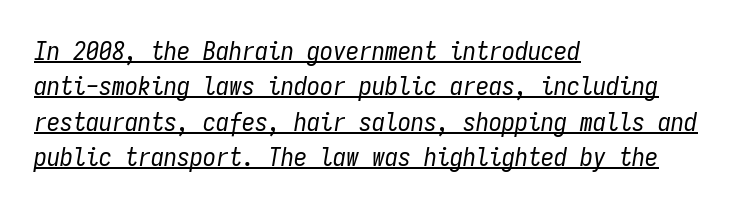
Does the leading feel generous? No, just average. Standard letterfit; no display-style spreading of the glyphs. Like a heading marked for emphasis, these lines bear an underscore. Slanted lettering throughout.
